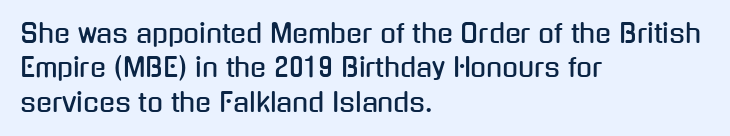
Q: Is the text italic (slanted)? A: No, it is upright.
Q: Is the text underlined? A: No.
Q: How is the paragraph aligned? A: Left-aligned.
Q: Is the spacing between letters normal or unusually wide? A: Normal.
Q: Is the spacing between lines tight, normal or loose? A: Normal.
